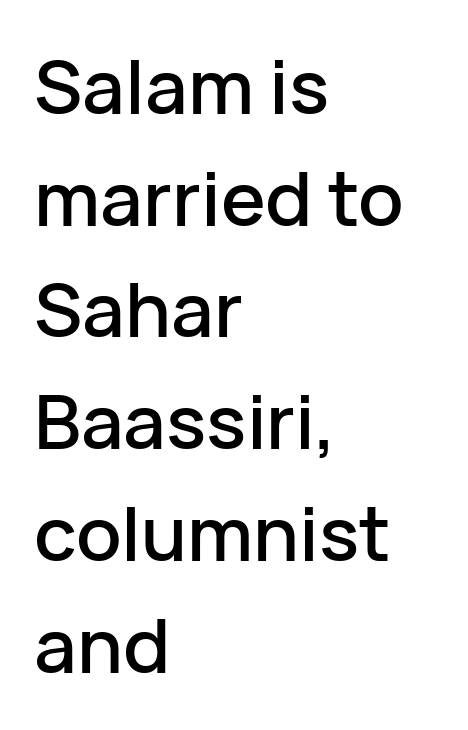
The image shows 75 px sans-serif type, upright; set left-aligned, normal line spacing (1.49x), normal letter spacing, not underlined; low stroke contrast and a medium x-height.
